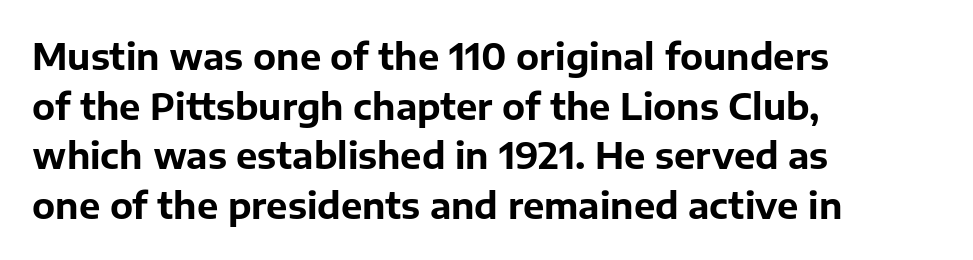
Q: Is the text bold? A: Yes.
Q: Is the text italic (slanted)? A: No, it is upright.
Q: Is the typeface a serif or a sans-serif typeface? A: Sans-serif.
Q: Is the text underlined? A: No.
Q: How is the paragraph aligned? A: Left-aligned.
Q: Is the spacing between letters normal or unusually wide? A: Normal.
Q: Is the spacing between lines tight, normal or loose? A: Normal.
Q: Width (condensed, normal, or wide)? A: Normal.
Q: Stroke contrast? A: Low.
Q: x-height? A: Medium.
Q: Monospaced? A: No.
